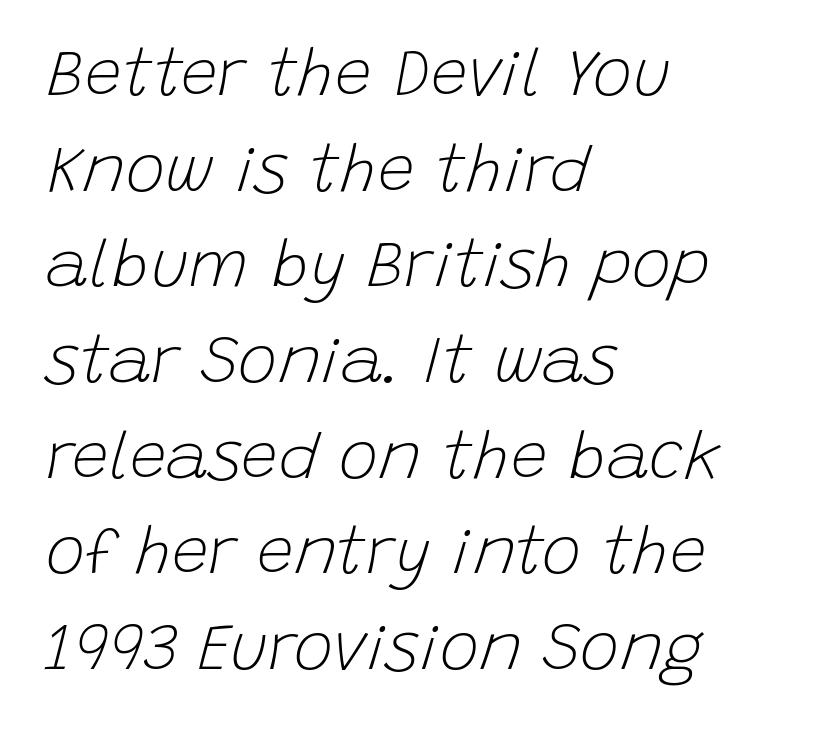
Q: Is the text bold? A: No.
Q: Is the text italic (slanted)? A: Yes, it leans right by about 15 degrees.
Q: Is the text underlined? A: No.
Q: How is the paragraph aligned? A: Left-aligned.
Q: Is the spacing between letters normal or unusually wide? A: Normal.
Q: Is the spacing between lines tight, normal or loose? A: Normal.
Q: Width (condensed, normal, or wide)? A: Normal.
Q: Stroke contrast? A: Low.
Q: x-height? A: Large.
Q: Monospaced? A: No.
